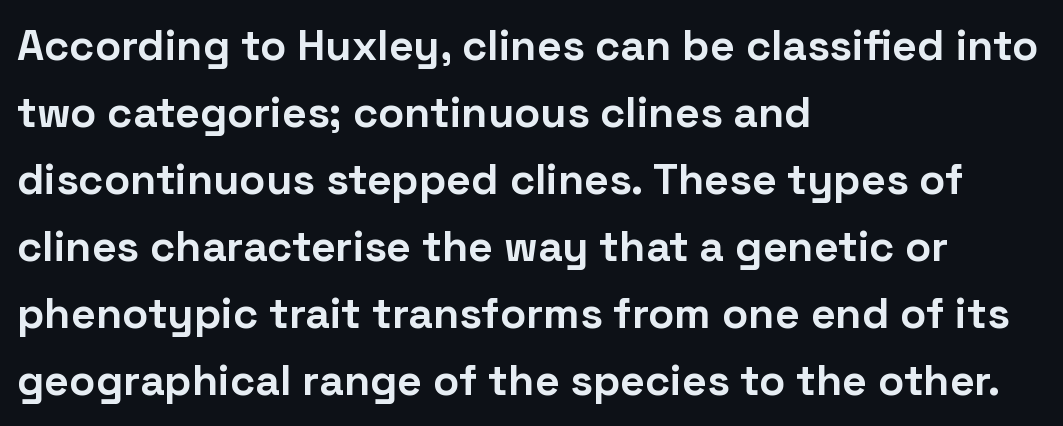
Leading matches the norm, producing a regular column. Spacing verdict: proportional, widths tailored to each character. The space beneath each line is pristine and unruled. Typographically, this falls in the sans-serif category. You'd pick this weight for a headline — it's a proper bold. Posture: vertical.
